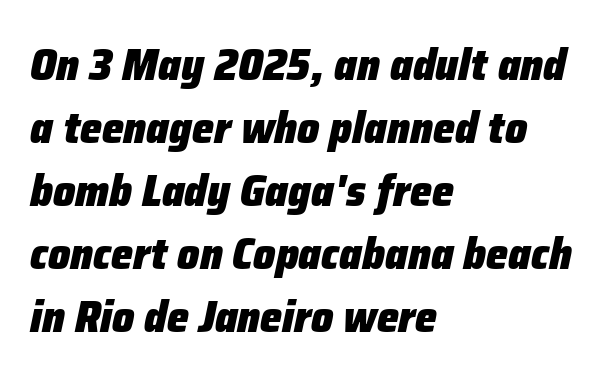
Where is the straight margin? On the left. Is the type slanted? Yes — the strokes lean at a clear angle. Horizontal bands of white between lines are of average thickness. Observe the ordinary spacing: letters are neighbours, not strangers. Do the characters align in a grid? No, the font is proportional. The words here are not underlined.
